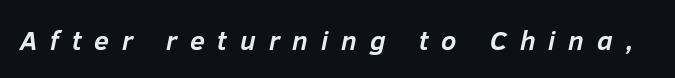
The image shows 27 px bold type, italic (leaning right); set unusually wide letter spacing (+0.48 em), not underlined.
